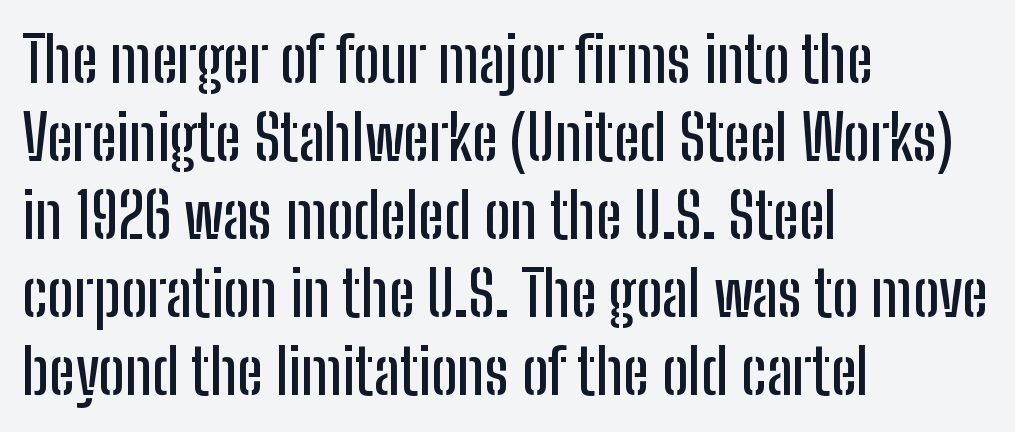
{"serif": "no", "italic": "no", "width": "condensed", "stroke_contrast": "low", "x_height": "medium", "monospaced": "no", "underline": "no", "align": "left", "line_spacing": "normal", "line_spacing_ratio": 1.26, "letter_spacing": "normal", "letter_spacing_em": 0.0, "glyph_px": 62}
